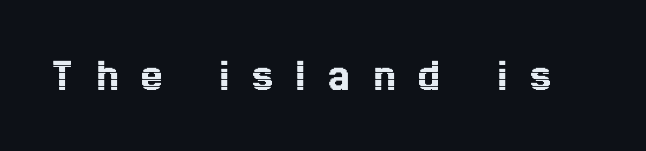
It's the straight-up-and-down kind of type. The letters are spread apart with noticeably loose tracking. Quick note: underline off. Is this a fixed-width face? No — the glyphs have proportional, varying widths.
